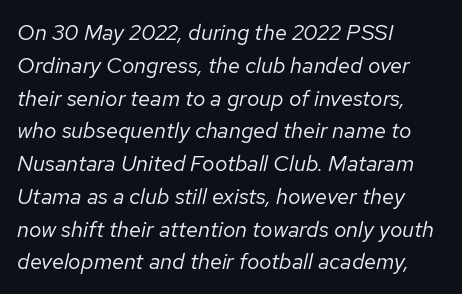
{"italic": "yes", "lean": "right", "slant_degrees": 12, "bold": "no", "underline": "no", "align": "left", "line_spacing": "normal", "line_spacing_ratio": 1.49, "letter_spacing": "normal", "letter_spacing_em": 0.0, "glyph_px": 22}
